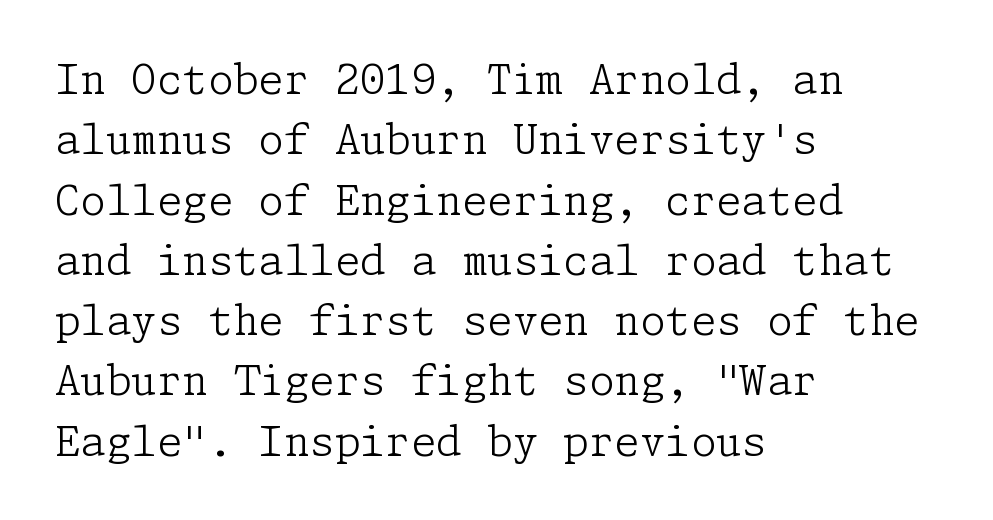
Plain, unruled lines of type. Default kerning and tracking; the words read as compact shapes. Observe the serifs anchoring each vertical stroke in this sample. Baseline-to-baseline distance is the conventional proportion of letter height. Short and long lines alike share a common starting point at left.
